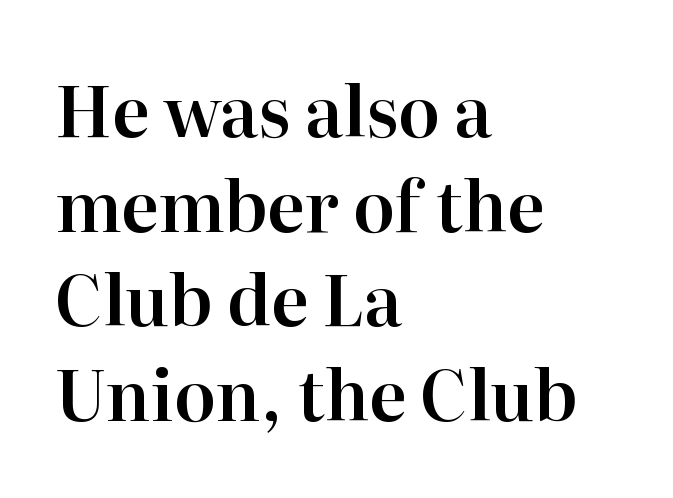
The image shows 69 px serif type, upright; set left-aligned, normal line spacing (1.37x), normal letter spacing, not underlined; high stroke contrast and a medium x-height.
